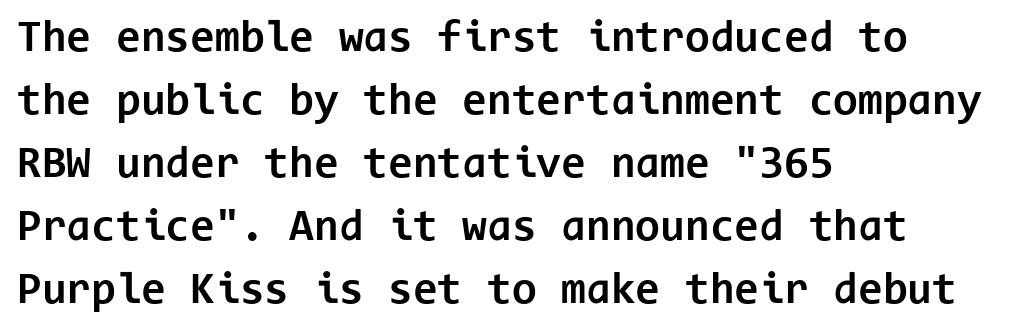
The image shows 45 px bold sans-serif type, upright, monospaced; set left-aligned, normal line spacing (1.4x), normal letter spacing, not underlined; low stroke contrast and a medium x-height.
